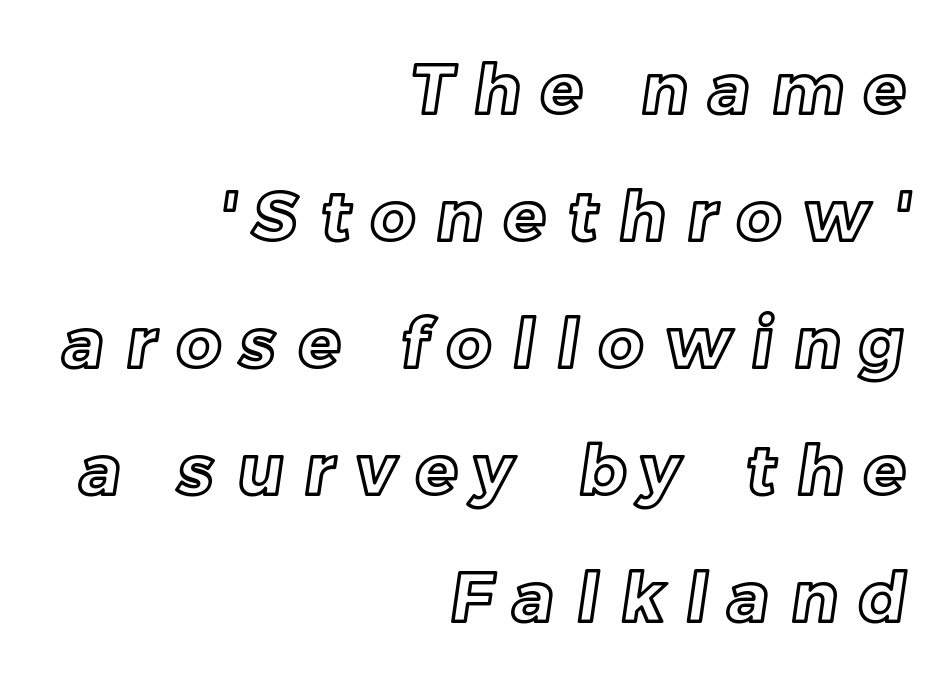
{"width": "normal", "x_height": "medium", "monospaced": "no", "underline": "no", "align": "right", "line_spacing_ratio": 1.84, "letter_spacing": "wide", "letter_spacing_em": 0.31, "glyph_px": 69}
